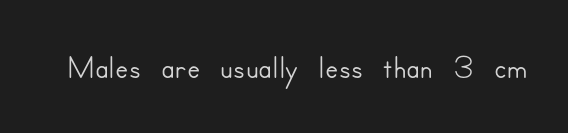
The image shows 49 px sans-serif type, upright; set normal letter spacing, not underlined; low stroke contrast and a small x-height.
